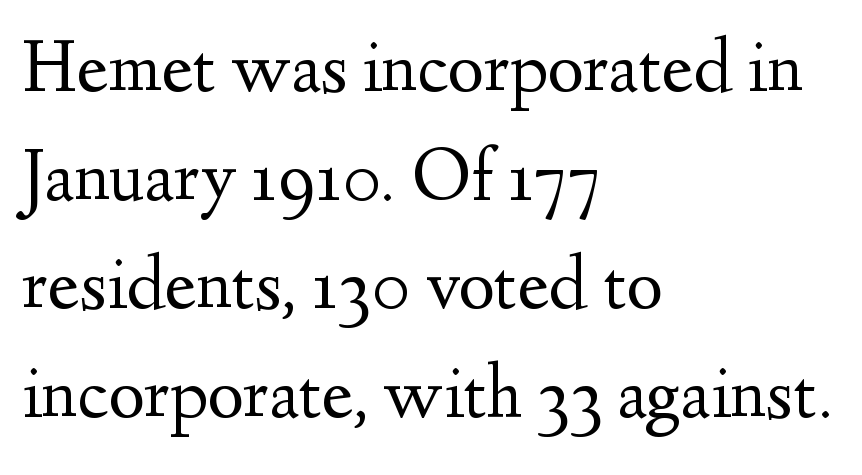
Q: Is the text bold? A: No.
Q: Is the text italic (slanted)? A: No, it is upright.
Q: Is the typeface a serif or a sans-serif typeface? A: Serif.
Q: Is the text underlined? A: No.
Q: How is the paragraph aligned? A: Left-aligned.
Q: Is the spacing between letters normal or unusually wide? A: Normal.
Q: Is the spacing between lines tight, normal or loose? A: Normal.
Q: Width (condensed, normal, or wide)? A: Normal.
Q: Stroke contrast? A: Medium.
Q: x-height? A: Small.
Q: Monospaced? A: No.
